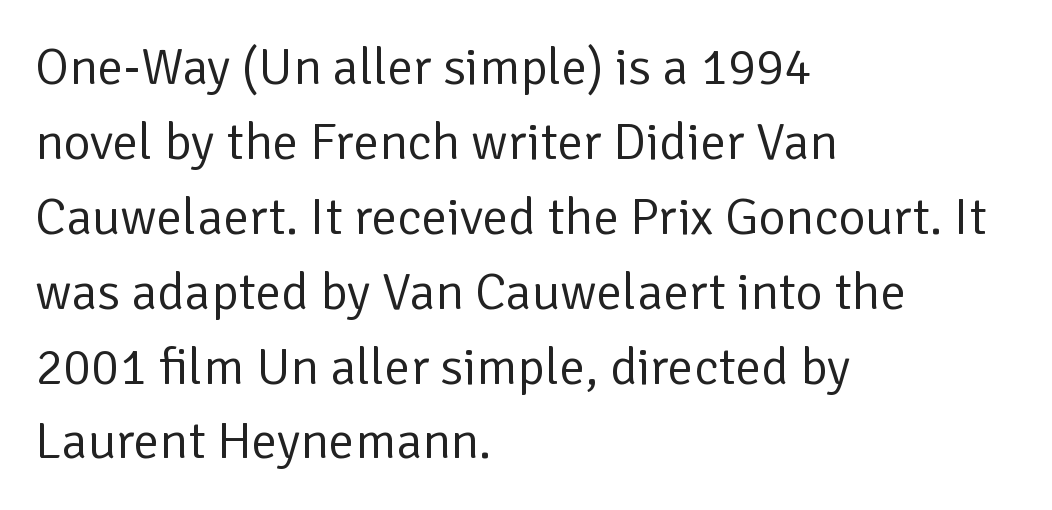
Q: Is the text bold? A: No.
Q: Is the text italic (slanted)? A: No, it is upright.
Q: Is the typeface a serif or a sans-serif typeface? A: Sans-serif.
Q: Is the text underlined? A: No.
Q: How is the paragraph aligned? A: Left-aligned.
Q: Is the spacing between letters normal or unusually wide? A: Normal.
Q: Is the spacing between lines tight, normal or loose? A: Normal.
Q: Width (condensed, normal, or wide)? A: Normal.
Q: Stroke contrast? A: Low.
Q: x-height? A: Medium.
Q: Monospaced? A: No.
